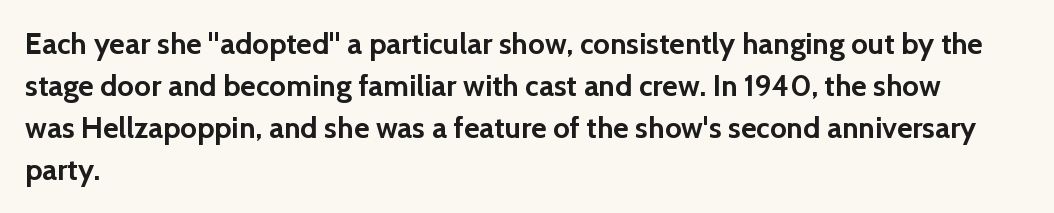
Q: Is the text bold? A: Yes.
Q: Is the text italic (slanted)? A: No, it is upright.
Q: Is the typeface a serif or a sans-serif typeface? A: Sans-serif.
Q: Is the text underlined? A: No.
Q: How is the paragraph aligned? A: Left-aligned.
Q: Is the spacing between letters normal or unusually wide? A: Normal.
Q: Is the spacing between lines tight, normal or loose? A: Normal.
Q: Width (condensed, normal, or wide)? A: Normal.
Q: x-height? A: Medium.
Q: Monospaced? A: No.
